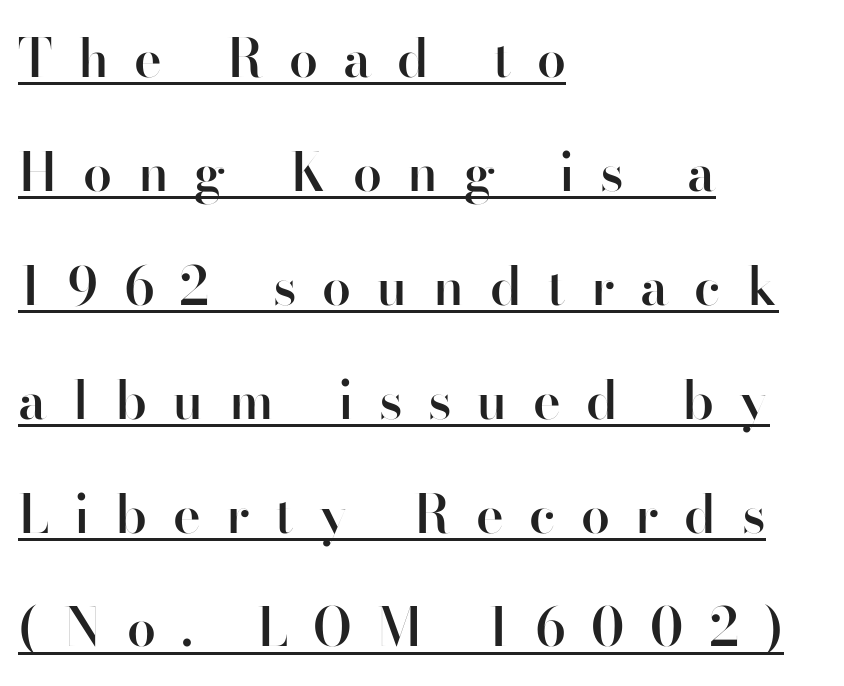
{"serif": "no", "italic": "no", "bold": "semi", "weight": "semibold", "width": "normal", "stroke_contrast": "high", "x_height": "small", "monospaced": "no", "underline": "yes", "align": "left", "line_spacing": "loose", "line_spacing_ratio": 2.19, "letter_spacing": "wide", "letter_spacing_em": 0.49, "glyph_px": 52}
